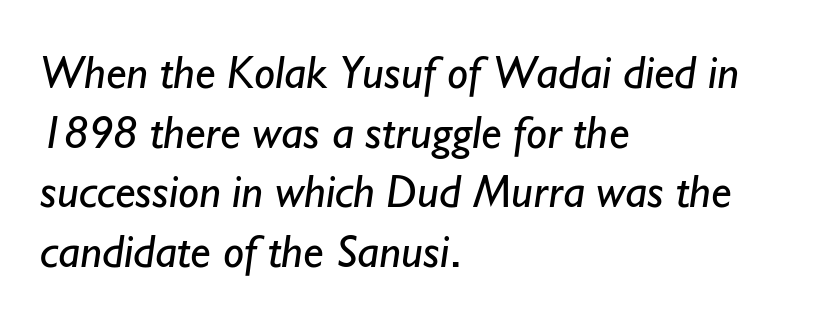
The image shows 47 px regular-weight sans-serif type; set left-aligned, normal line spacing (1.27x), normal letter spacing, not underlined; low stroke contrast and a small x-height.
